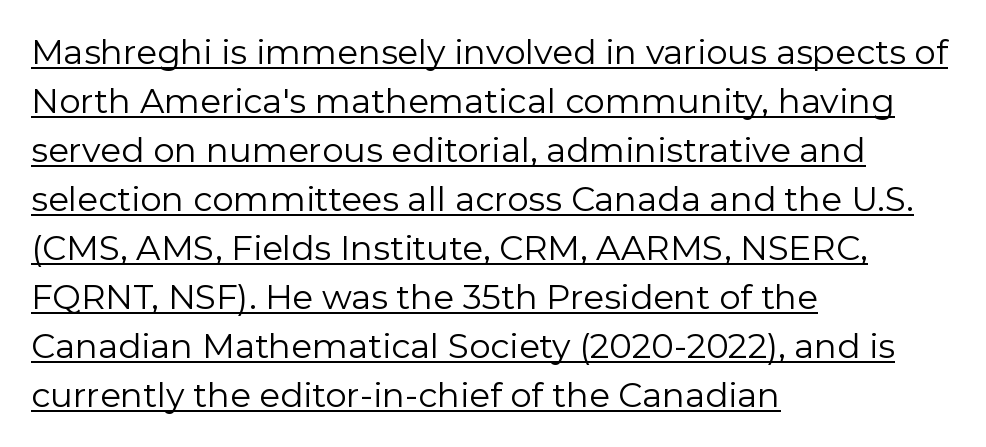
{"serif": "no", "italic": "no", "bold": "no", "weight": "regular", "width": "normal", "stroke_contrast": "low", "x_height": "medium", "monospaced": "no", "underline": "yes", "align": "left", "line_spacing": "normal", "line_spacing_ratio": 1.44, "letter_spacing": "normal", "letter_spacing_em": 0.0, "glyph_px": 34}
